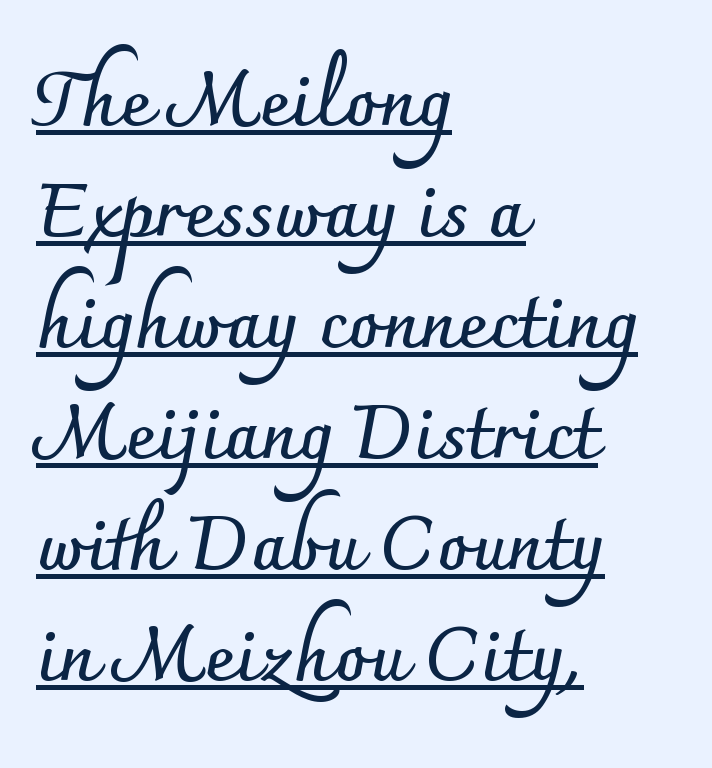
Alignment: flush left. Look at the bottom of the vertical strokes: they stop flat, with no serifs. In terms of leading, this rendering sits right in the middle. Like a heading marked for emphasis, these lines bear an underscore.
